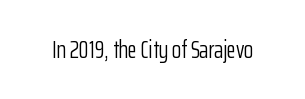
Q: Is the text bold? A: No.
Q: Is the text italic (slanted)? A: No, it is upright.
Q: Is the text underlined? A: No.
Q: Is the spacing between letters normal or unusually wide? A: Normal.
